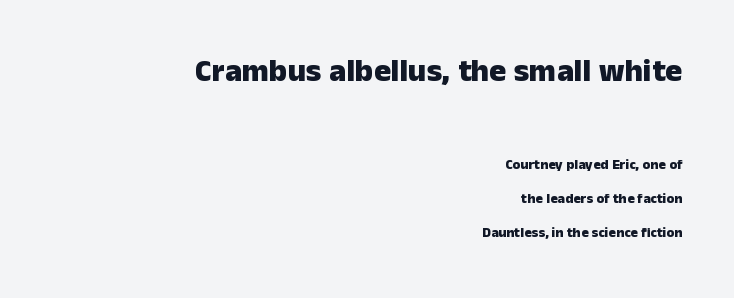
The image shows 32 px heavy sans-serif type, upright; set right-aligned, loose line spacing (2.44x), normal letter spacing, not underlined; the first (top) block is 2.29x larger; low stroke contrast and a medium x-height.
